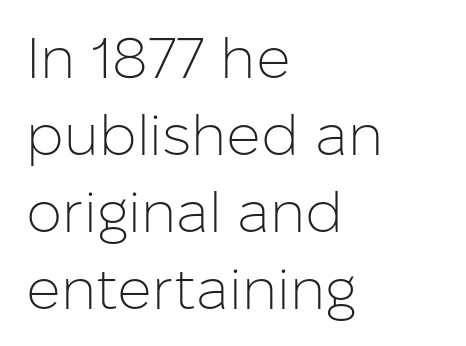
The image shows 57 px light sans-serif type, upright; set left-aligned, normal line spacing (1.35x), normal letter spacing, not underlined; low stroke contrast and a medium x-height.
